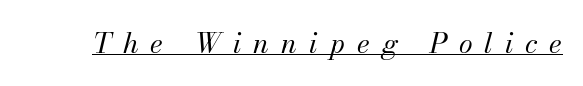
Q: Is the text bold? A: No.
Q: Is the text italic (slanted)? A: Yes, it leans right by about 13 degrees.
Q: Is the text underlined? A: Yes.
Q: Is the spacing between letters normal or unusually wide? A: Unusually wide.
Q: Width (condensed, normal, or wide)? A: Normal.
Q: Stroke contrast? A: Medium.
Q: x-height? A: Small.
Q: Monospaced? A: No.
